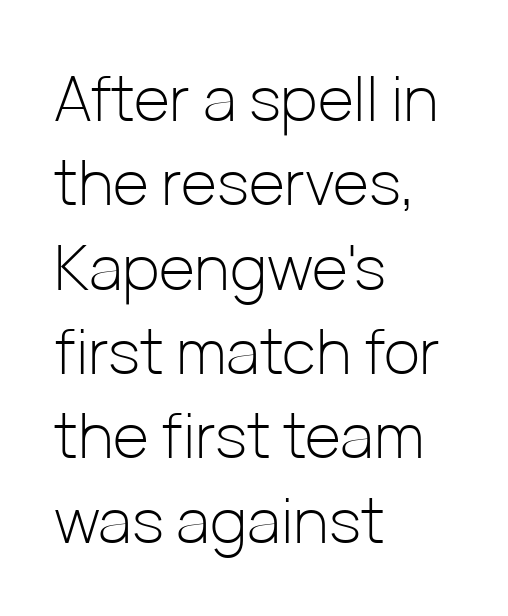
Are there feet on the stems? There aren't — it's a sans. How are the letters spaced? Ordinarily, with no added tracking. Compared with a centered layout, this one pins lines to the left instead. It's the straight-up-and-down kind of type. Compared with typical paragraphs, the rows here are spaced about the same. The typeface has the unassuming heft of standard copy or less.
